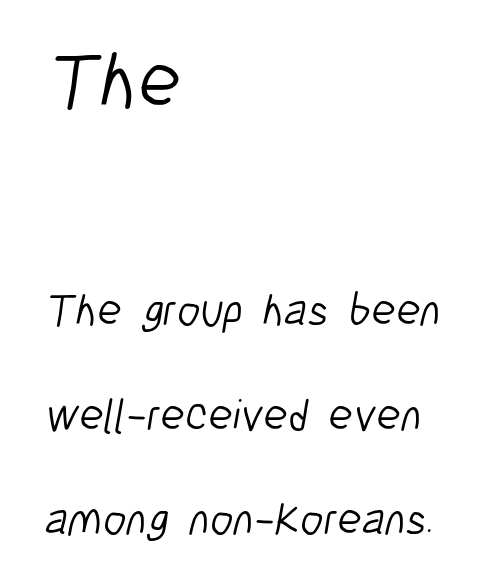
The image shows 79 px light, condensed sans-serif type; set left-aligned, loose line spacing (2.32x), normal letter spacing, not underlined; the first (top) block is 1.76x larger; low stroke contrast and a medium x-height.
